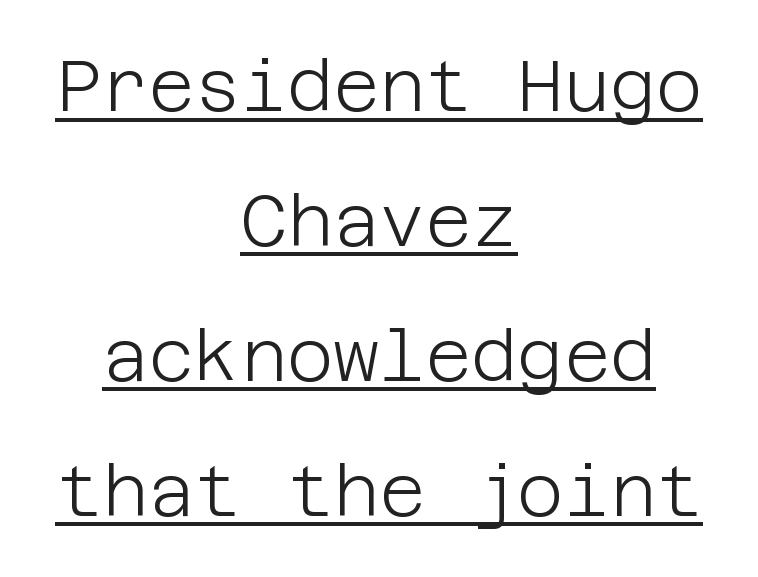
The image shows 71 px light sans-serif type, upright; set centered, loose line spacing (1.9x), normal letter spacing, underlined; low stroke contrast and a large x-height.
